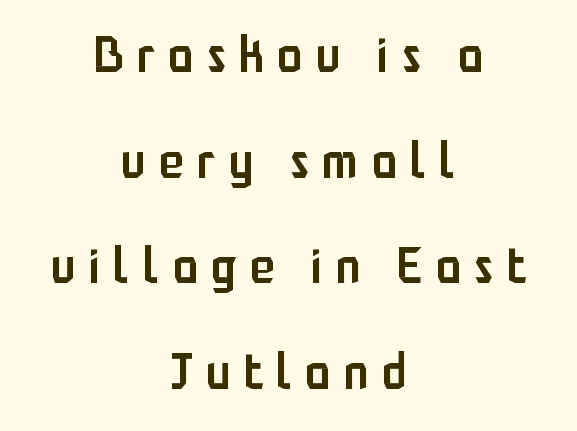
The letters stand upright; this is a roman face. What stands out about the letter spacing? Its width — letters are far apart. Compared with an ordinary text face, these strokes are moderately heavier — a semibold. You could fit nearly another row in the gap between these rows.
